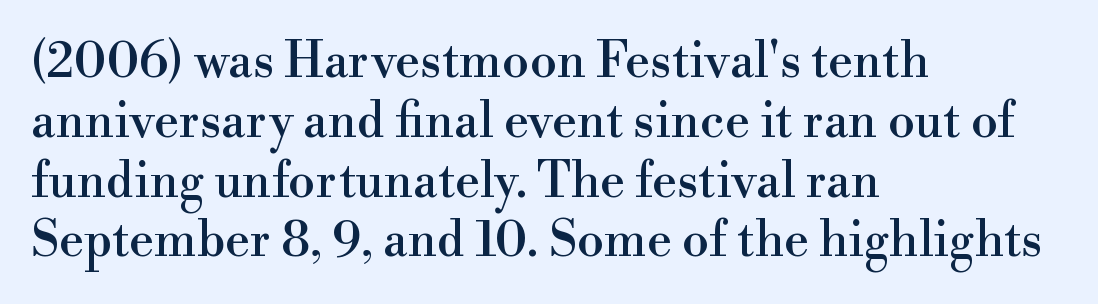
The image shows 49 px serif type, upright; set left-aligned, line spacing 1.22x, normal letter spacing, not underlined; a small x-height.
